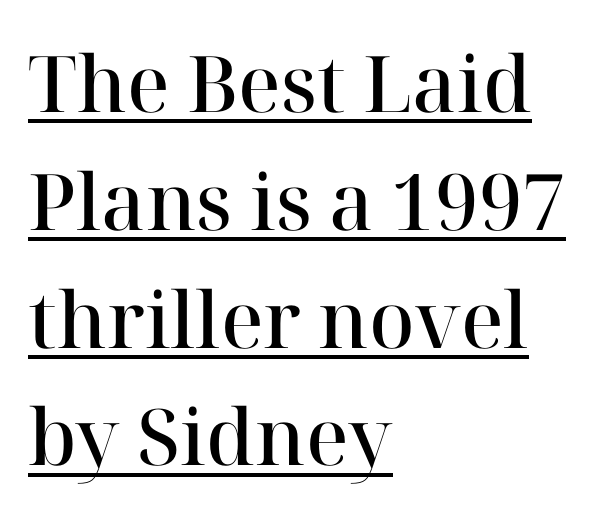
A typesetter would mark this as roman, not italic. Caption: standard tracking, unaltered. The rendering uses natural spacing where letterforms have individual widths. In terms of letterform style, serifs are clearly present.
